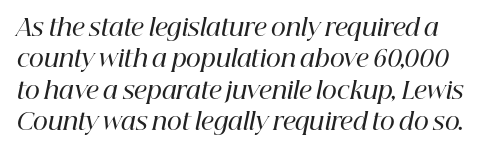
The image shows 23 px text type, italic (leaning right); set normal line spacing (1.36x), normal letter spacing, not underlined.
